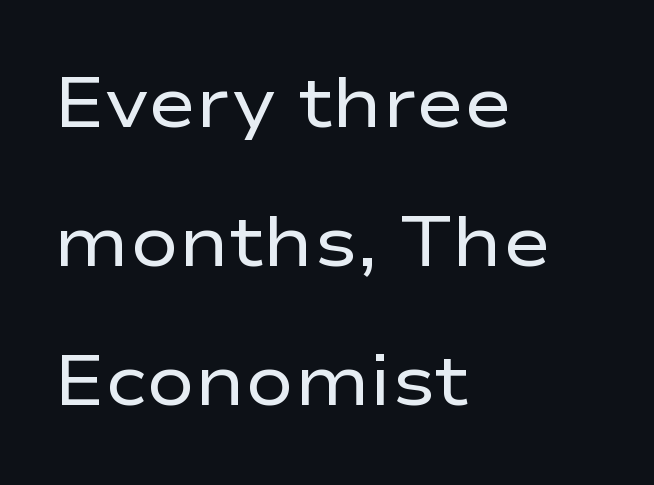
The image shows 72 px regular-weight, wide sans-serif type, upright; set left-aligned, loose line spacing (1.93x), normal letter spacing, not underlined; low stroke contrast and a medium x-height.
